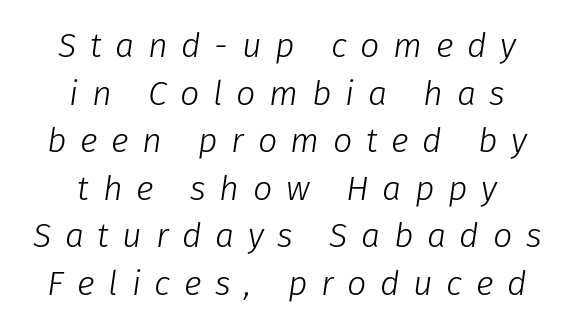
The image shows 34 px light type, italic (leaning right); set centered, normal line spacing (1.4x), unusually wide letter spacing (+0.4 em), not underlined; low stroke contrast and a medium x-height.
